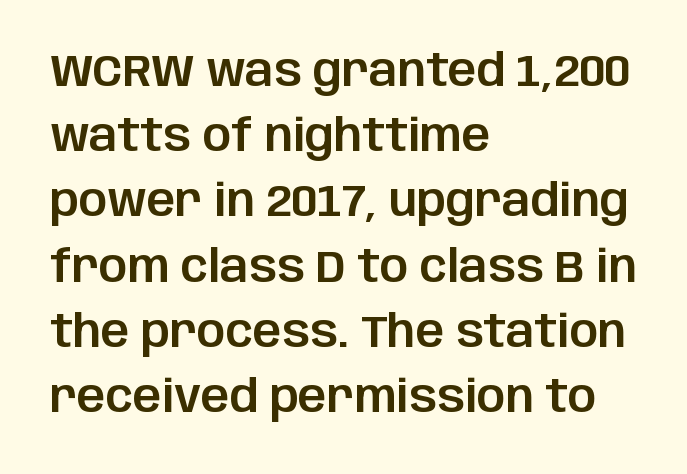
Q: Is the text italic (slanted)? A: No, it is upright.
Q: Is the typeface a serif or a sans-serif typeface? A: Sans-serif.
Q: Is the text underlined? A: No.
Q: How is the paragraph aligned? A: Left-aligned.
Q: Is the spacing between letters normal or unusually wide? A: Normal.
Q: Is the spacing between lines tight, normal or loose? A: Normal.
Q: Width (condensed, normal, or wide)? A: Normal.
Q: Stroke contrast? A: Low.
Q: x-height? A: Large.
Q: Monospaced? A: No.
